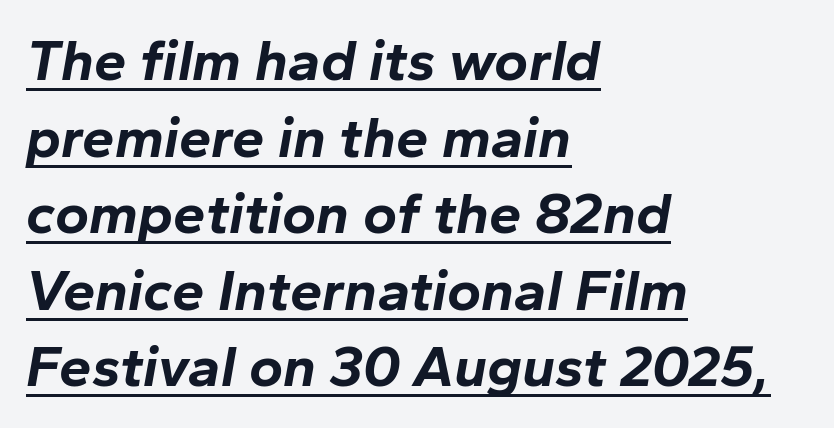
Q: Is the text bold? A: Yes.
Q: Is the text italic (slanted)? A: Yes, it leans right by about 10 degrees.
Q: Is the text underlined? A: Yes.
Q: How is the paragraph aligned? A: Left-aligned.
Q: Is the spacing between letters normal or unusually wide? A: Normal.
Q: Is the spacing between lines tight, normal or loose? A: Normal.
Q: Width (condensed, normal, or wide)? A: Normal.
Q: Stroke contrast? A: Low.
Q: x-height? A: Medium.
Q: Monospaced? A: No.
